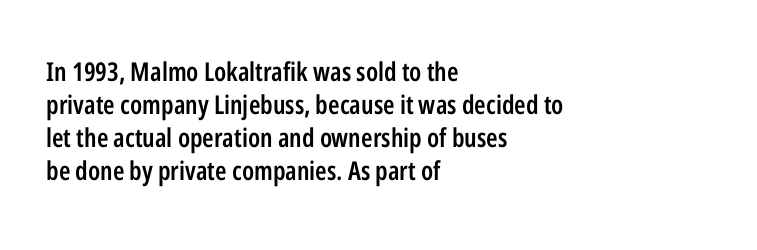
The image shows 26 px text type, upright; set left-aligned, normal line spacing (1.27x), normal letter spacing, not underlined.
